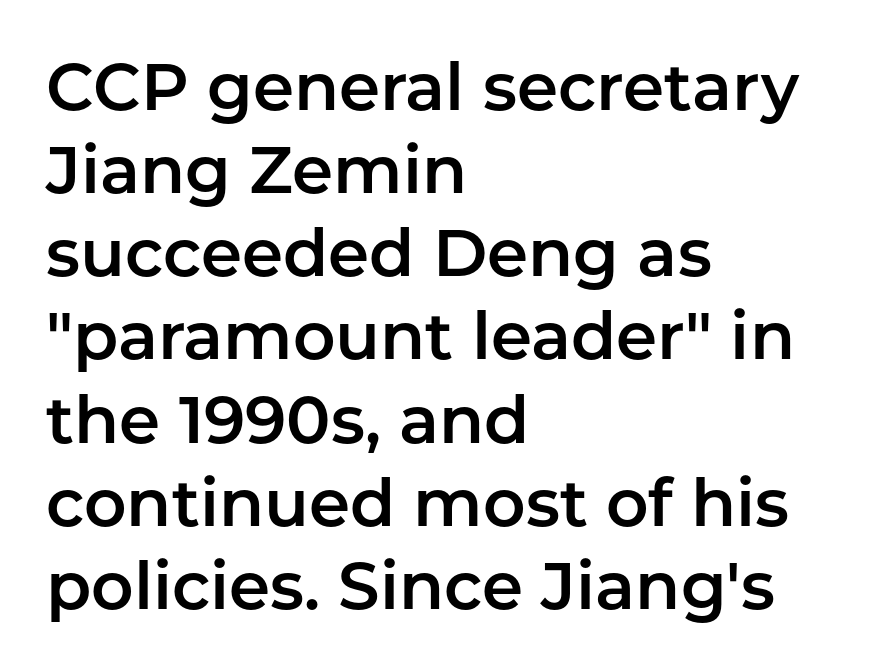
Each line starts at the same left margin while the right side varies. What kind of face is this? One without serifs — a sans. The gaps between neighbouring characters are ordinary and unremarkable. In terms of posture, this sample is upright. This sample keeps an unexceptional amount of space between lines. Descender tails drop into unmarked territory.
